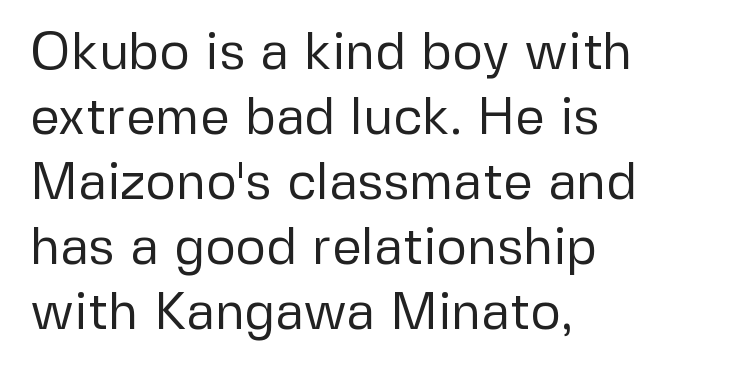
The image shows 52 px regular-weight sans-serif type, upright; set left-aligned, normal line spacing (1.25x), normal letter spacing, not underlined; low stroke contrast and a medium x-height.
